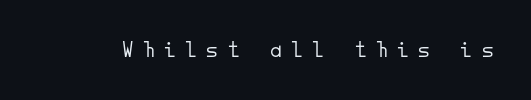
No word sits above an underline. No letter is thick-stroked: the sample isn't bold. The rendering inserts visible extra space after every character. A typesetter would mark this as roman, not italic.
